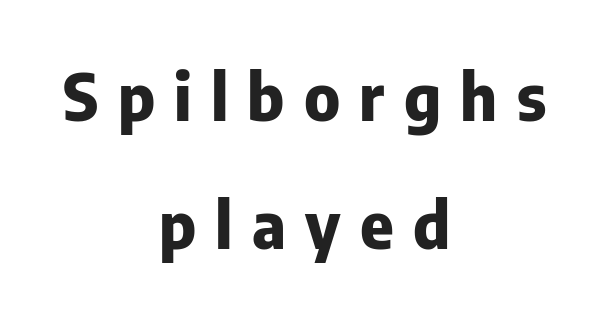
{"serif": "no", "italic": "no", "bold": "yes", "weight": "heavy", "width": "normal", "stroke_contrast": "low", "x_height": "medium", "monospaced": "no", "underline": "no", "align": "center", "line_spacing": "loose", "line_spacing_ratio": 2.0, "letter_spacing": "wide", "letter_spacing_em": 0.3, "glyph_px": 64}
